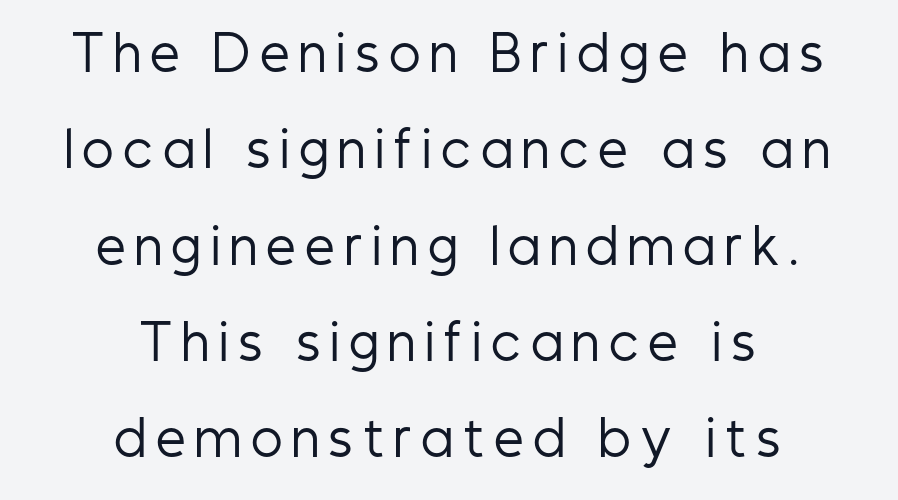
The image shows 47 px regular-weight, condensed sans-serif type, upright; set centered, loose line spacing (2.05x), unusually wide letter spacing (+0.21 em), not underlined; low stroke contrast and a medium x-height.
